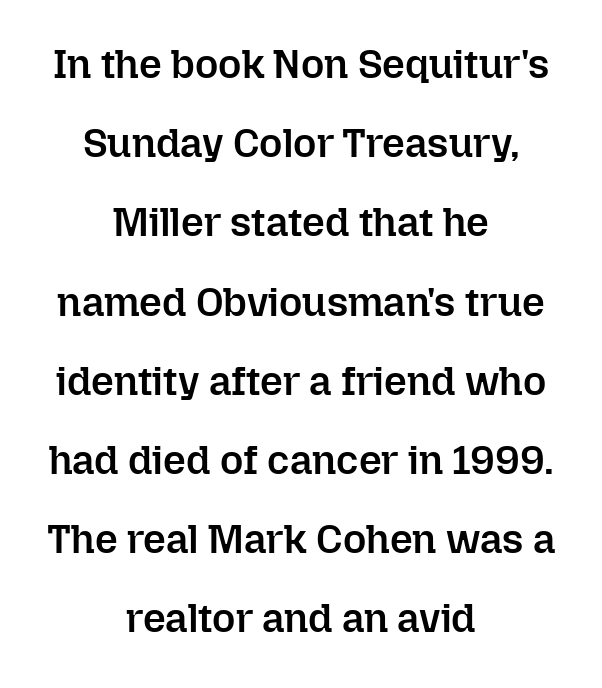
{"italic": "no", "bold": "semi", "weight": "semibold", "width": "normal", "stroke_contrast": "low", "x_height": "medium", "monospaced": "no", "underline": "no", "align": "center", "line_spacing": "loose", "line_spacing_ratio": 1.98, "letter_spacing": "normal", "letter_spacing_em": 0.0, "glyph_px": 40}
